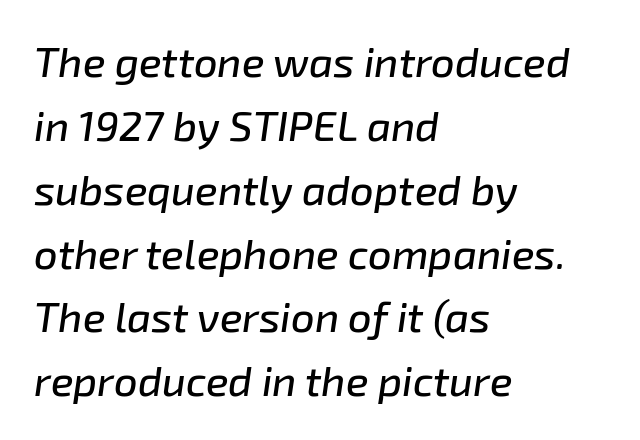
Q: Is the text italic (slanted)? A: Yes, it leans right by about 8 degrees.
Q: Is the text underlined? A: No.
Q: How is the paragraph aligned? A: Left-aligned.
Q: Is the spacing between letters normal or unusually wide? A: Normal.
Q: Is the spacing between lines tight, normal or loose? A: Normal.
Q: Width (condensed, normal, or wide)? A: Normal.
Q: Stroke contrast? A: Low.
Q: x-height? A: Medium.
Q: Monospaced? A: No.
